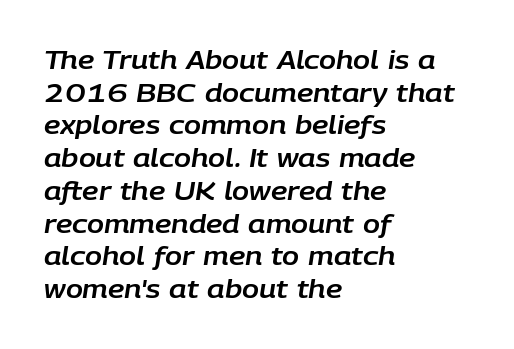
Q: Is the text italic (slanted)? A: Yes, it leans right by about 9 degrees.
Q: Is the text underlined? A: No.
Q: How is the paragraph aligned? A: Left-aligned.
Q: Is the spacing between letters normal or unusually wide? A: Normal.
Q: Is the spacing between lines tight, normal or loose? A: Normal.
